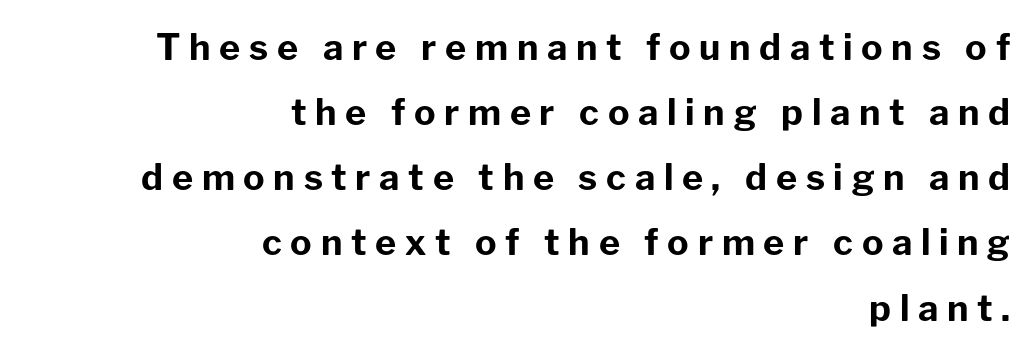
Q: Is the text bold? A: Yes.
Q: Is the text italic (slanted)? A: No, it is upright.
Q: Is the typeface a serif or a sans-serif typeface? A: Sans-serif.
Q: Is the text underlined? A: No.
Q: How is the paragraph aligned? A: Right-aligned.
Q: Is the spacing between letters normal or unusually wide? A: Unusually wide.
Q: Width (condensed, normal, or wide)? A: Normal.
Q: Stroke contrast? A: Low.
Q: x-height? A: Medium.
Q: Monospaced? A: No.
